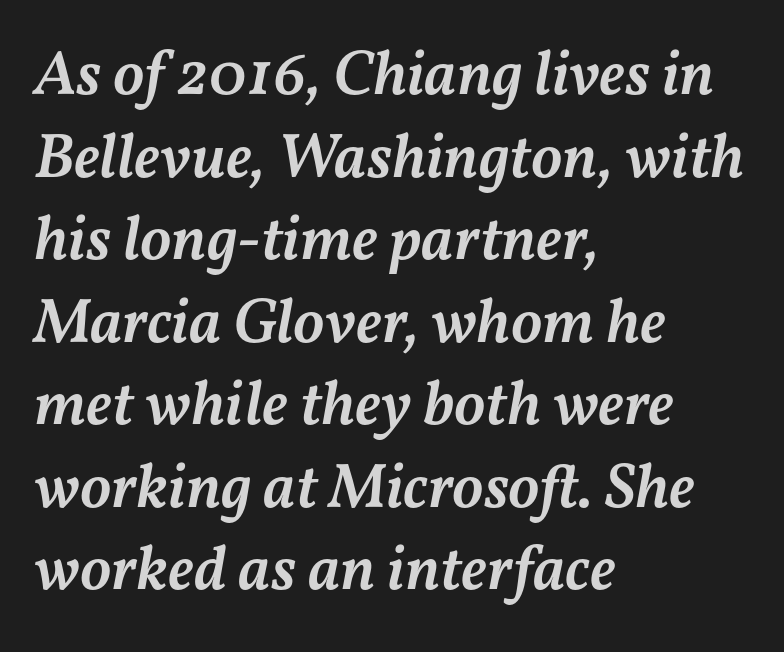
The image shows 63 px semibold type, italic (leaning right); set left-aligned, normal line spacing (1.31x), normal letter spacing, not underlined; medium stroke contrast and a medium x-height.
